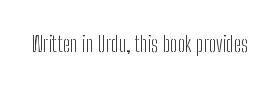
The space directly below the letters is spotless. Quick note: not italic, upright. The line texture is even and compact thanks to regular tracking. These glyphs show unthickened strokes, regular width or finer.
